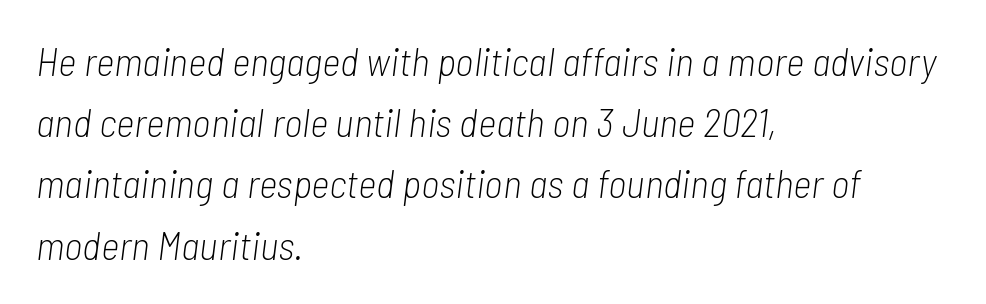
The image shows 40 px light, condensed type, italic (leaning right); set left-aligned, normal line spacing (1.53x), normal letter spacing, not underlined; low stroke contrast and a medium x-height.
